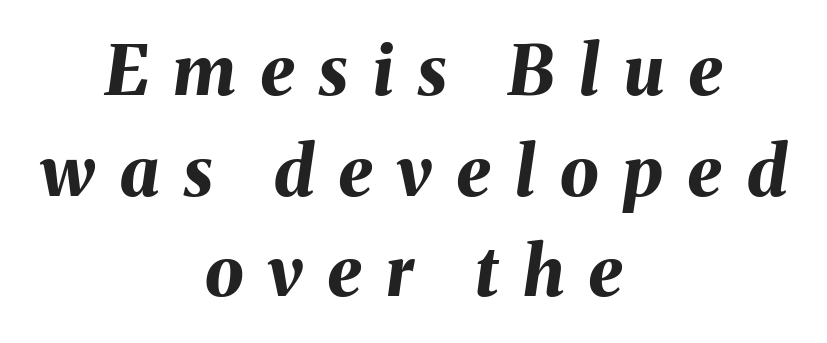
Q: Is the text bold? A: Yes.
Q: Is the text italic (slanted)? A: Yes, it leans right by about 8 degrees.
Q: Is the text underlined? A: No.
Q: How is the paragraph aligned? A: Centered.
Q: Is the spacing between letters normal or unusually wide? A: Unusually wide.
Q: Is the spacing between lines tight, normal or loose? A: Normal.
Q: Width (condensed, normal, or wide)? A: Normal.
Q: Stroke contrast? A: Medium.
Q: x-height? A: Medium.
Q: Monospaced? A: No.
